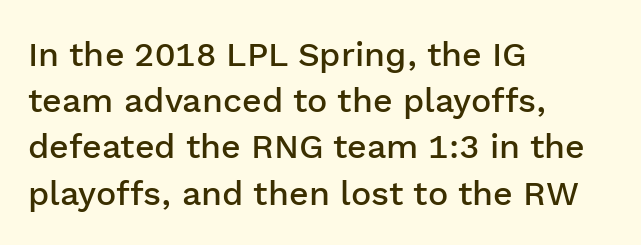
Proportional: the letters do not fall into vertical columns. Is the block centered? No — it sits flush against the left margin. This sample uses an upright cut, with every glyph sitting square on the baseline. This block has exactly the height ordinary leading produces. The baseline area is clear.
